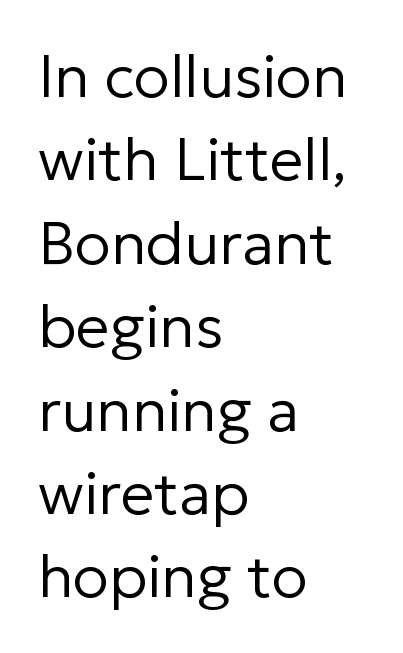
The image shows 60 px regular-weight sans-serif type, upright; set left-aligned, normal line spacing (1.39x), normal letter spacing, not underlined; low stroke contrast and a medium x-height.
